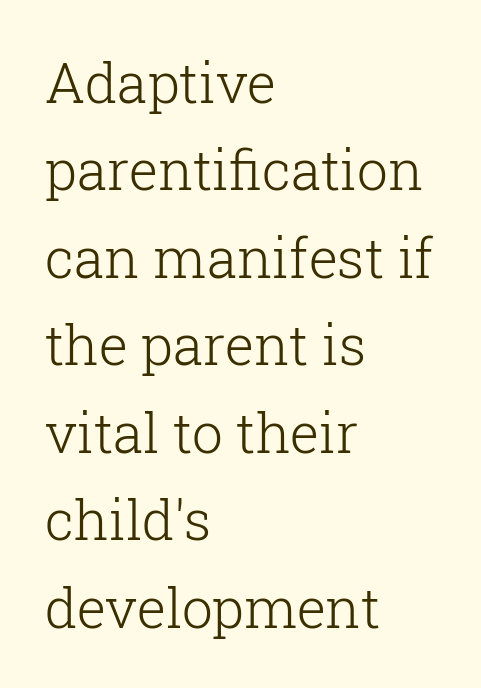
You can tell it's not italic because the verticals are truly vertical. A typesetter would call this leading conventional body-copy spacing. Spacing verdict: proportional, widths tailored to each character. Weight: regular or lighter.
